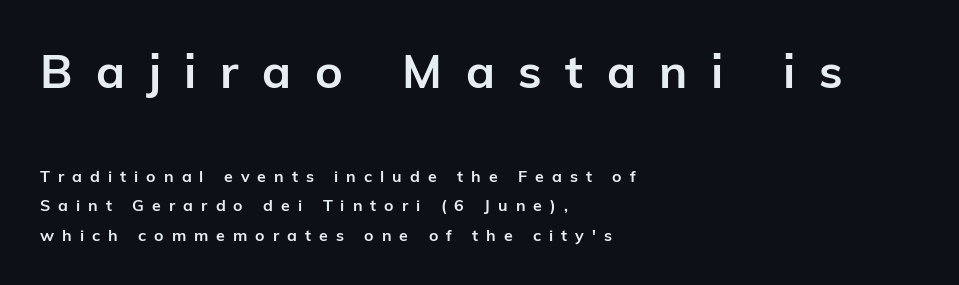
{"serif": "no", "italic": "no", "bold": "yes", "weight": "semibold", "width": "normal", "stroke_contrast": "low", "x_height": "medium", "monospaced": "no", "underline": "no", "align": "left", "line_spacing_ratio": 1.85, "letter_spacing": "wide", "letter_spacing_em": 0.5, "larger_block": "first", "size_ratio": 2.94, "glyph_px": 47}
